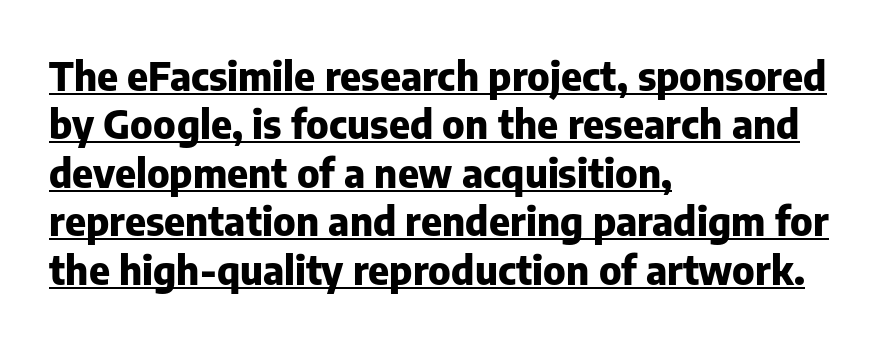
Proportional: the letters do not fall into vertical columns. Summary of weight: heavy, a full bold. Nope, not italic — everything's standing straight. In designer terms, the underline attribute is active on this setting.
